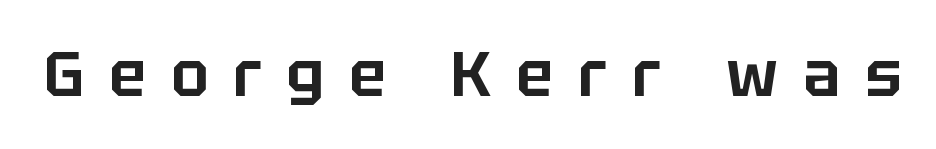
The image shows 62 px sans-serif type, upright; set unusually wide letter spacing (+0.4 em), not underlined; low stroke contrast and a large x-height.
